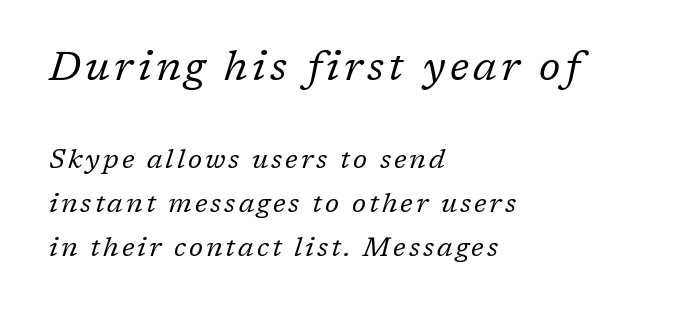
Q: Is the text bold? A: No.
Q: Is the text italic (slanted)? A: Yes, it leans right by about 17 degrees.
Q: Is the typeface a serif or a sans-serif typeface? A: Serif.
Q: Is the text underlined? A: No.
Q: How is the paragraph aligned? A: Left-aligned.
Q: Is the spacing between lines tight, normal or loose? A: Normal.
Q: Which block of text is set in a larger size, the first (top) or the second (bottom)? A: The first (top) one.
Q: Width (condensed, normal, or wide)? A: Normal.
Q: Stroke contrast? A: Low.
Q: x-height? A: Medium.
Q: Monospaced? A: No.
